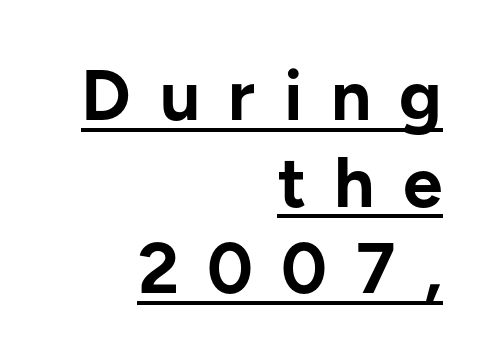
The image shows 71 px bold sans-serif type, upright; set right-aligned, line spacing 1.22x, unusually wide letter spacing (+0.4 em), underlined; low stroke contrast and a medium x-height.
